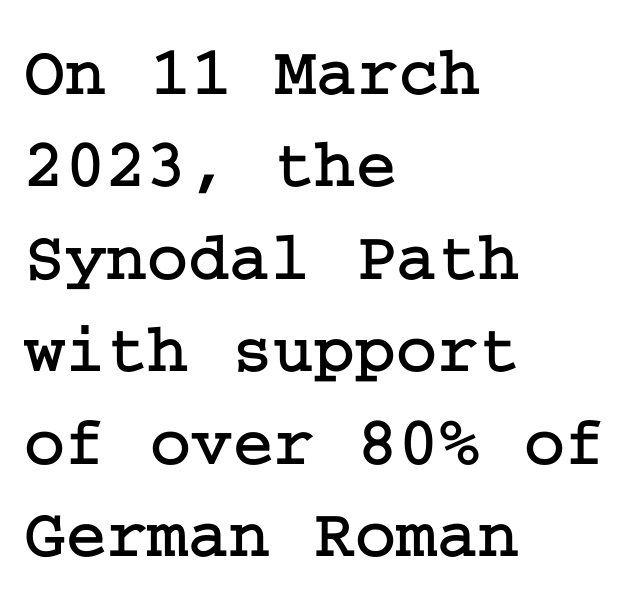
Q: Is the text italic (slanted)? A: No, it is upright.
Q: Is the typeface a serif or a sans-serif typeface? A: Serif.
Q: Is the text underlined? A: No.
Q: How is the paragraph aligned? A: Left-aligned.
Q: Is the spacing between letters normal or unusually wide? A: Normal.
Q: Is the spacing between lines tight, normal or loose? A: Normal.
Q: Width (condensed, normal, or wide)? A: Normal.
Q: Stroke contrast? A: Low.
Q: x-height? A: Medium.
